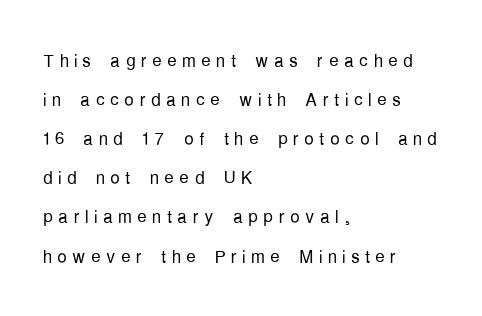
{"italic": "no", "bold": "no", "underline": "no", "align": "left", "line_spacing": "normal", "line_spacing_ratio": 1.63, "letter_spacing": "wide", "letter_spacing_em": 0.22, "glyph_px": 24}
